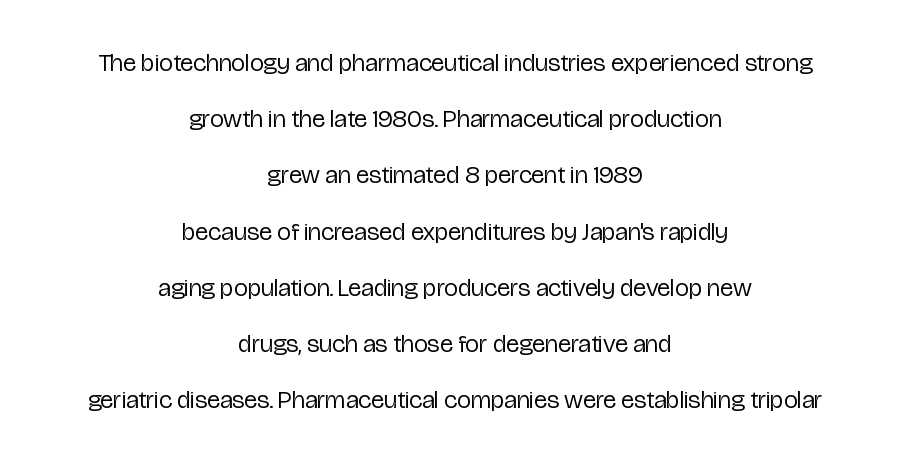
Ascenders rise straight up at ninety degrees. Layout note: lines centered. Heaviness? Minimal to ordinary, like unemphasized prose. Compared with typical body copy, the letter spacing here is the same. Honestly, there is no underline to notice here at all.
